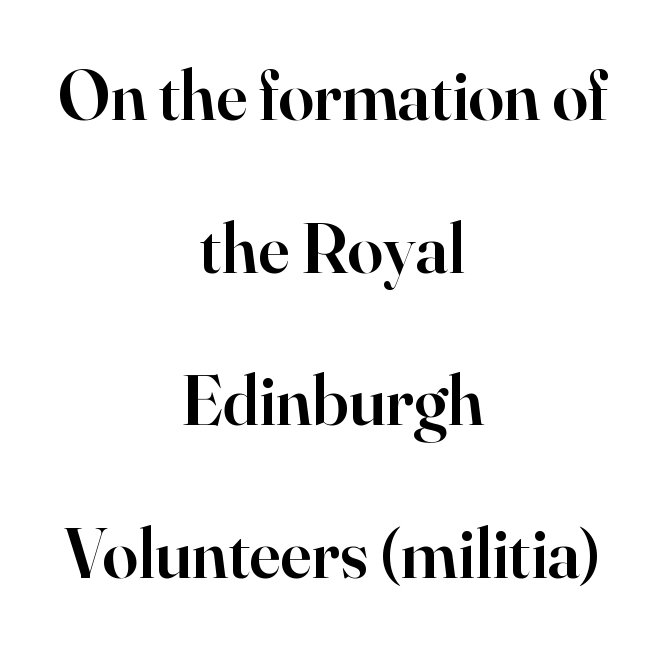
The image shows 71 px semibold serif type, upright; set centered, loose line spacing (2.15x), normal letter spacing, not underlined; high stroke contrast and a small x-height.
